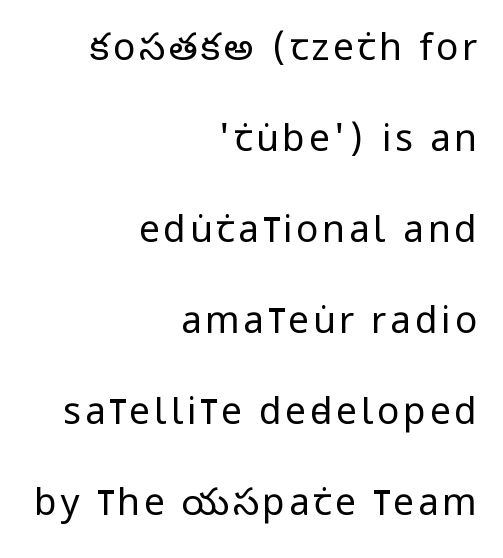
Are there feet on the stems? There aren't — it's a sans. Summary of vertical rhythm: relaxed, with wide interline spacing. The rendering anchors every line to the right-hand side. Do the characters align in a grid? No, the font is proportional. Quick note: not italic, upright. Bold? No — there's no thickening of the strokes.
